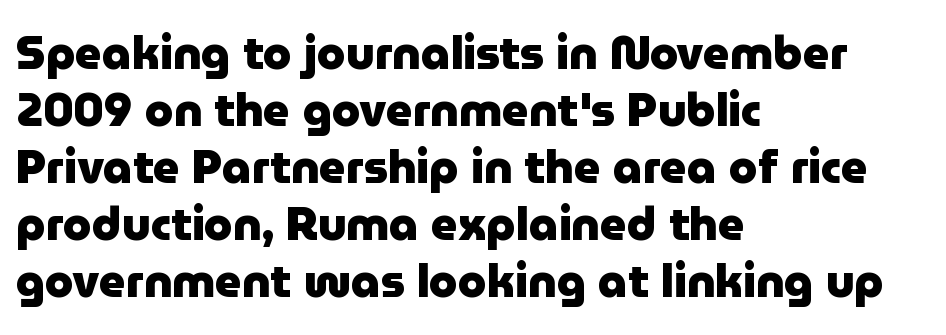
Q: Is the text bold? A: Yes.
Q: Is the text italic (slanted)? A: No, it is upright.
Q: Is the typeface a serif or a sans-serif typeface? A: Sans-serif.
Q: Is the text underlined? A: No.
Q: How is the paragraph aligned? A: Left-aligned.
Q: Is the spacing between letters normal or unusually wide? A: Normal.
Q: Width (condensed, normal, or wide)? A: Normal.
Q: Stroke contrast? A: Low.
Q: x-height? A: Medium.
Q: Monospaced? A: No.
